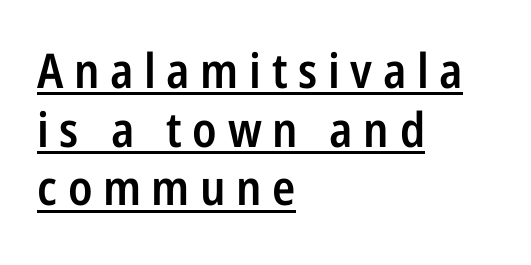
{"serif": "no", "italic": "no", "bold": "semi", "weight": "semibold", "width": "condensed", "stroke_contrast": "low", "x_height": "medium", "monospaced": "no", "underline": "yes", "align": "left", "line_spacing_ratio": 1.22, "letter_spacing": "wide", "letter_spacing_em": 0.22, "glyph_px": 48}
